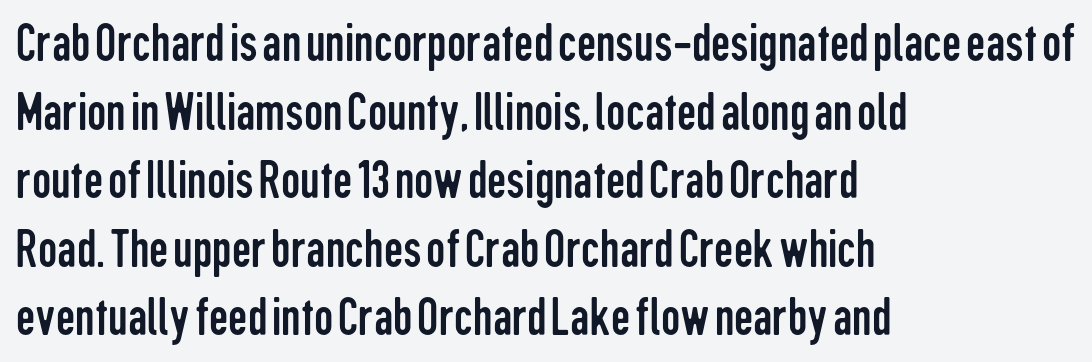
Reading down the block, your eye returns to a fixed left position each line. I'd call this a sans setting — the letters go barefoot. Italic? Not at all — the glyphs are vertical. You could call the tracking neutral — neither tight nor loose. The lines sit at an ordinary, default distance from one another. Think standard paragraph weight, or any step lighter than that.
